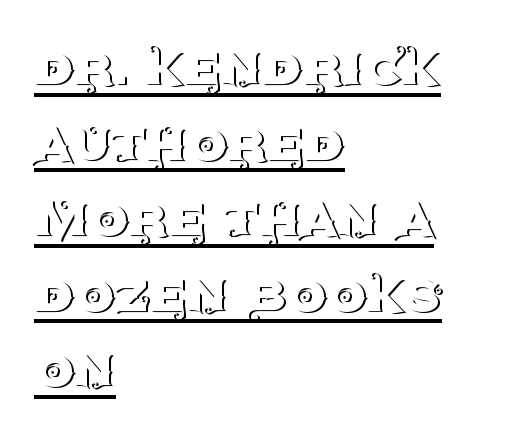
The image shows 63 px thin serif type, upright; set left-aligned, line spacing 1.2x, normal letter spacing, underlined; medium stroke contrast and a large x-height.
